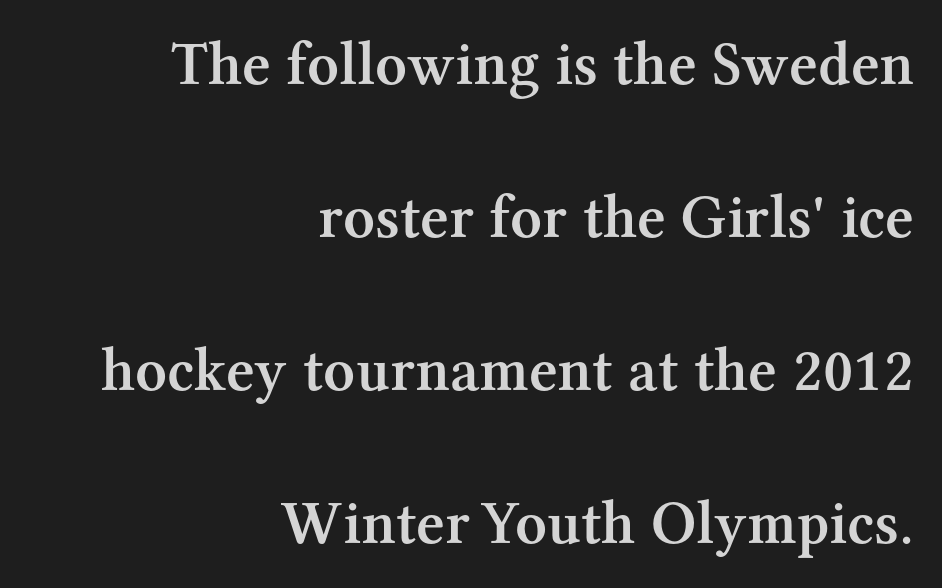
Q: Is the text bold? A: Semi-bold.
Q: Is the text italic (slanted)? A: No, it is upright.
Q: Is the typeface a serif or a sans-serif typeface? A: Serif.
Q: Is the text underlined? A: No.
Q: How is the paragraph aligned? A: Right-aligned.
Q: Is the spacing between letters normal or unusually wide? A: Normal.
Q: Is the spacing between lines tight, normal or loose? A: Loose.
Q: Width (condensed, normal, or wide)? A: Normal.
Q: Stroke contrast? A: Medium.
Q: x-height? A: Medium.
Q: Monospaced? A: No.
